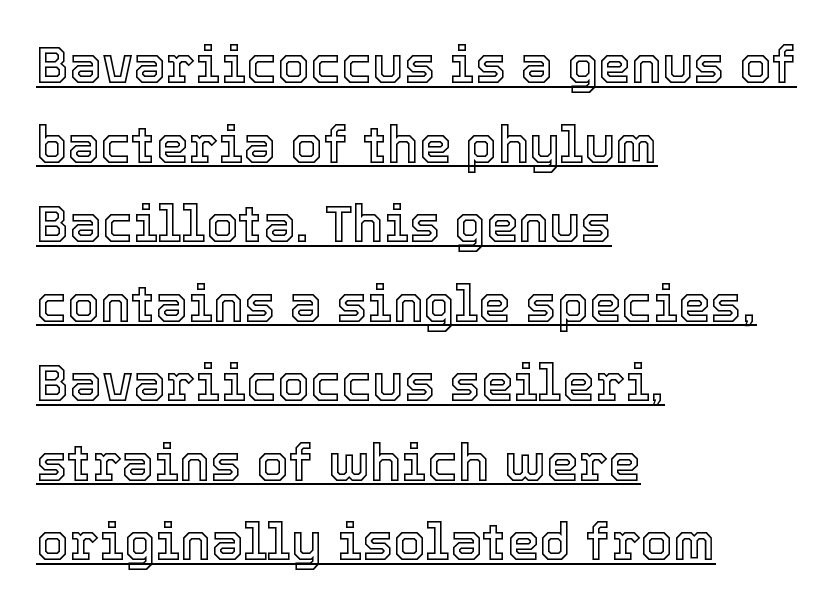
{"italic": "no", "width": "normal", "x_height": "medium", "monospaced": "no", "underline": "yes", "align": "left", "line_spacing": "normal", "line_spacing_ratio": 1.53, "letter_spacing": "normal", "letter_spacing_em": 0.0, "glyph_px": 52}
